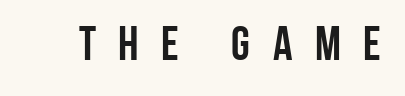
The image shows 48 px semibold, condensed sans-serif type, upright; set unusually wide letter spacing (+0.47 em), not underlined; low stroke contrast and a large x-height.
